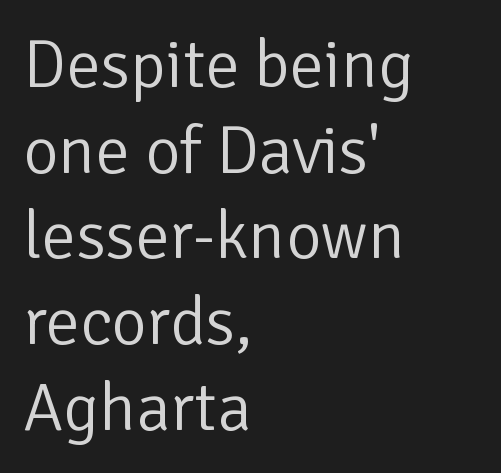
{"serif": "no", "italic": "no", "bold": "no", "weight": "light", "width": "normal", "stroke_contrast": "low", "x_height": "medium", "monospaced": "no", "underline": "no", "align": "left", "line_spacing": "normal", "line_spacing_ratio": 1.26, "letter_spacing": "normal", "letter_spacing_em": 0.0, "glyph_px": 68}
